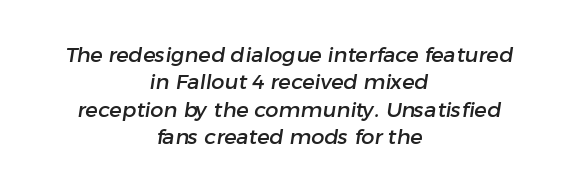
The image shows 21 px text type; set centered, normal line spacing (1.3x), normal letter spacing, not underlined.
